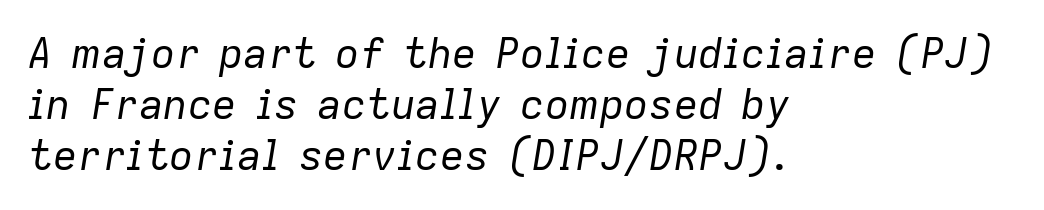
The image shows 41 px regular-weight type, italic (leaning right); set left-aligned, line spacing 1.24x, normal letter spacing, not underlined; low stroke contrast and a medium x-height.
